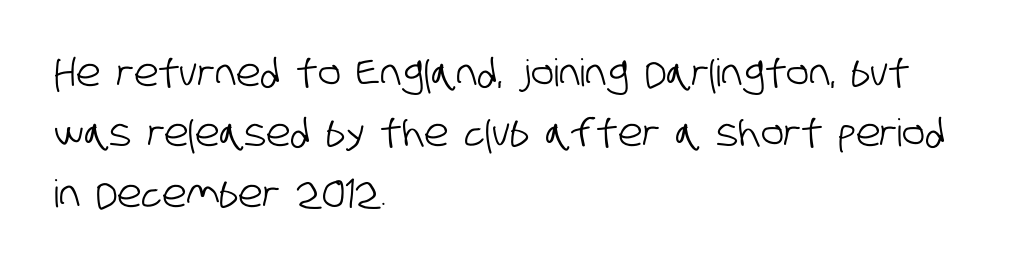
The designer left line spacing at the default. This sample uses plain, unmodified letter spacing. Unmarked baselines from the first word to the last. Note: no serifs on the glyphs.
